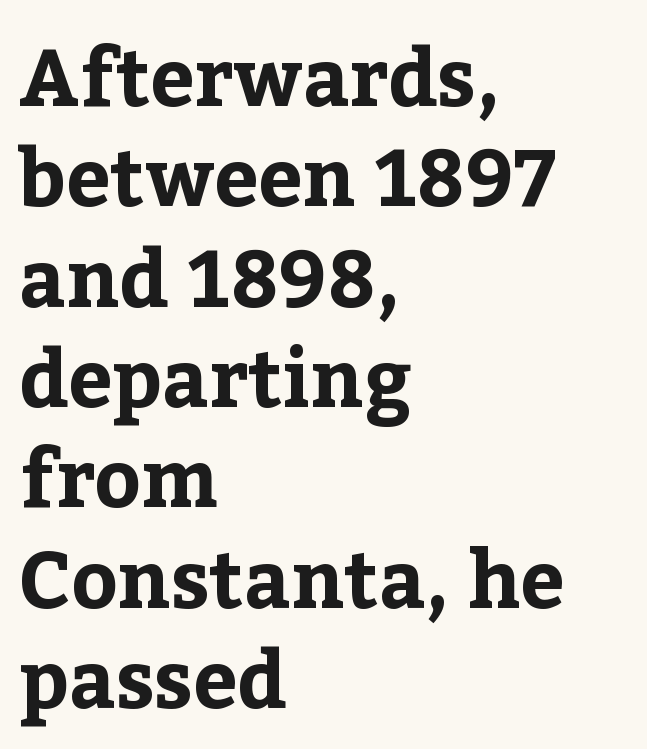
The image shows 79 px bold serif type, upright; set left-aligned, normal line spacing (1.27x), normal letter spacing, not underlined; low stroke contrast and a medium x-height.
